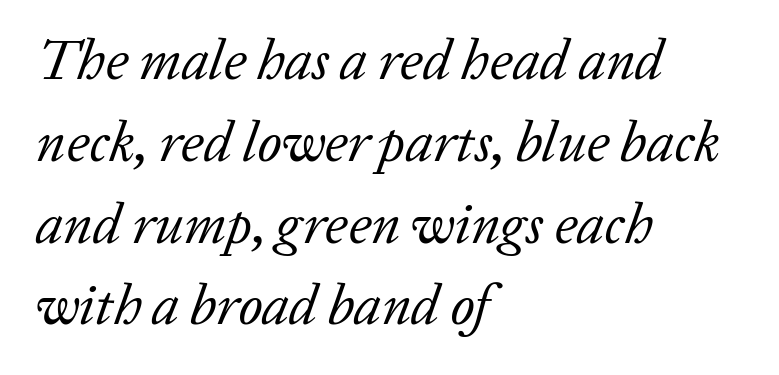
The space between consecutive lines is moderate. Unbolded letterforms with no extra heft. Line starts are locked; line ends wander. The horizontal fit of the characters is conventional and even.
